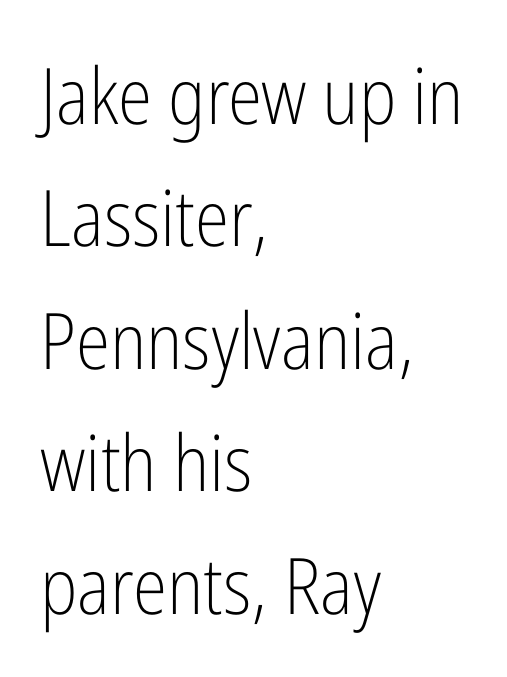
{"serif": "no", "italic": "no", "bold": "no", "weight": "light", "width": "condensed", "stroke_contrast": "low", "x_height": "medium", "monospaced": "no", "underline": "no", "align": "left", "line_spacing": "normal", "line_spacing_ratio": 1.57, "letter_spacing": "normal", "letter_spacing_em": 0.0, "glyph_px": 78}
